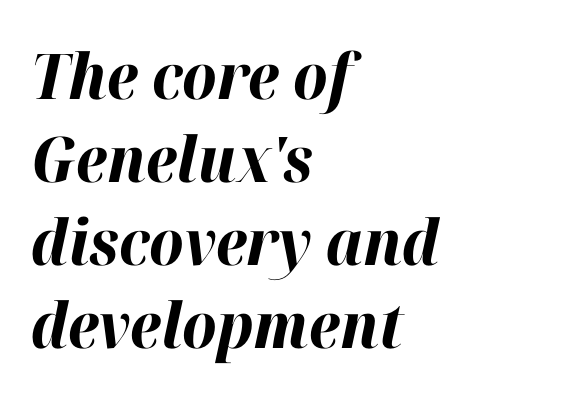
{"italic": "yes", "lean": "right", "slant_degrees": 12, "bold": "yes", "weight": "bold", "width": "normal", "stroke_contrast": "high", "x_height": "medium", "monospaced": "no", "underline": "no", "align": "left", "line_spacing": "normal", "line_spacing_ratio": 1.32, "letter_spacing": "normal", "letter_spacing_em": 0.0, "glyph_px": 63}
